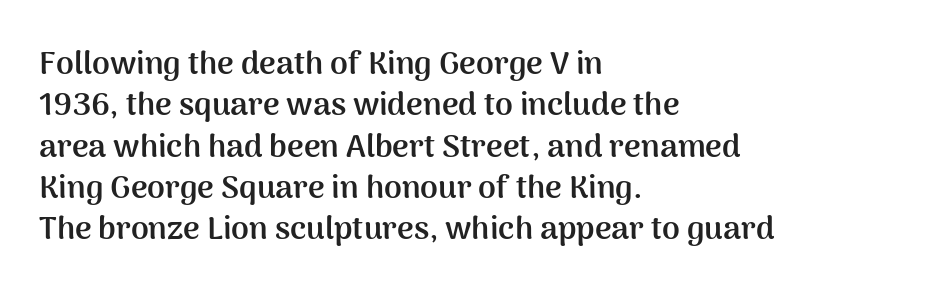
{"serif": "no", "italic": "no", "bold": "yes", "weight": "semibold", "width": "normal", "stroke_contrast": "medium", "x_height": "medium", "monospaced": "no", "underline": "no", "align": "left", "line_spacing": "normal", "line_spacing_ratio": 1.29, "letter_spacing": "normal", "letter_spacing_em": 0.0, "glyph_px": 32}
